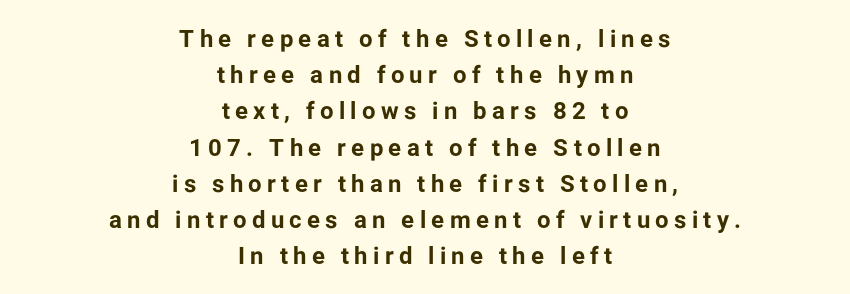
Q: Is the text bold? A: Yes.
Q: Is the text italic (slanted)? A: No, it is upright.
Q: Is the text underlined? A: No.
Q: How is the paragraph aligned? A: Centered.
Q: Is the spacing between letters normal or unusually wide? A: Unusually wide.
Q: Is the spacing between lines tight, normal or loose? A: Normal.
